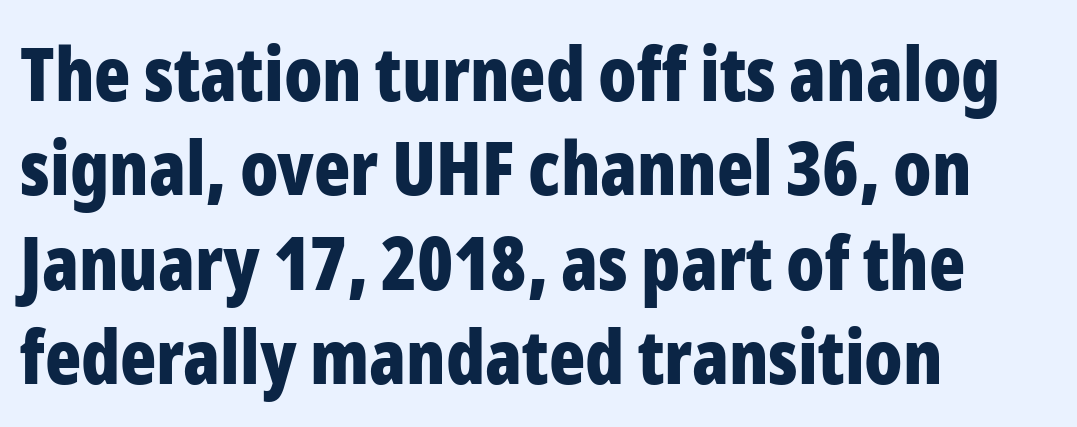
The image shows 75 px bold, condensed sans-serif type, upright; set left-aligned, normal line spacing (1.26x), normal letter spacing, not underlined; low stroke contrast and a medium x-height.
